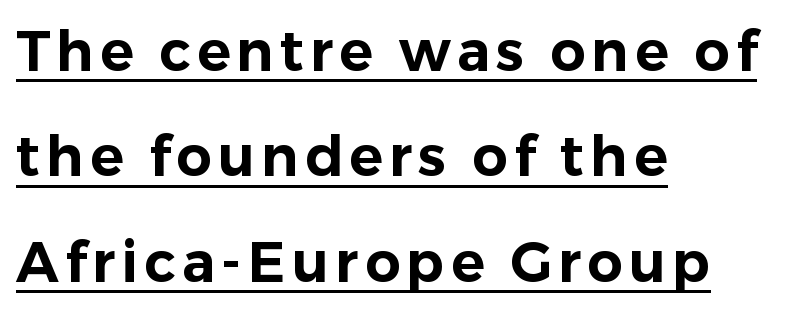
Q: Is the text italic (slanted)? A: No, it is upright.
Q: Is the typeface a serif or a sans-serif typeface? A: Sans-serif.
Q: Is the text underlined? A: Yes.
Q: How is the paragraph aligned? A: Left-aligned.
Q: Width (condensed, normal, or wide)? A: Normal.
Q: Stroke contrast? A: Low.
Q: x-height? A: Medium.
Q: Monospaced? A: No.
